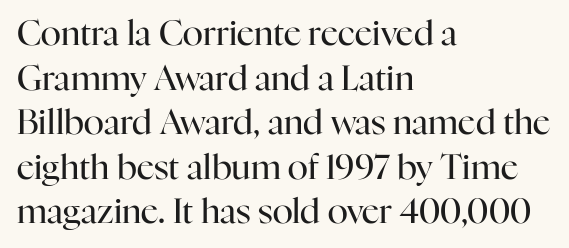
The image shows 34 px regular-weight serif type, upright; set left-aligned, normal line spacing (1.31x), normal letter spacing, not underlined; high stroke contrast and a medium x-height.
